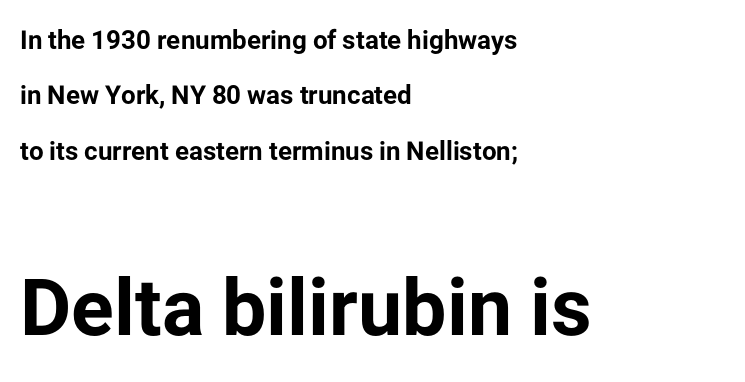
The face used here has the dense, thick strokes of a bold. Is this a fixed-width face? No — the glyphs have proportional, varying widths. In terms of letterspacing, this is plain default setting. In terms of posture, this sample is upright. Any mark beneath the type? The region is blank. The rendering anchors every line to the left-hand side.
